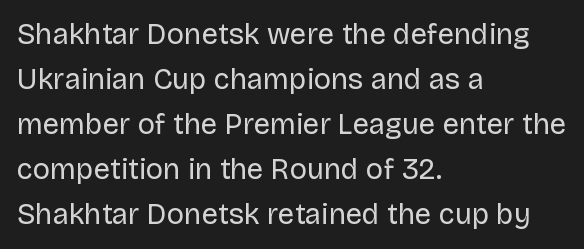
Nope, not italic — everything's standing straight. Stroke terminals: plain, sans-serif. The passage is arranged the way most books set body copy — flush left. Bold? No — there's no thickening of the strokes. Default kerning and tracking; the words read as compact shapes.
